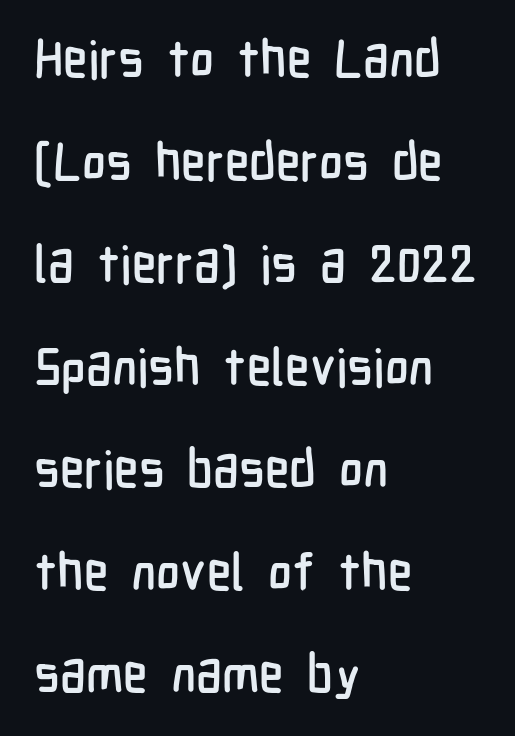
The image shows 51 px condensed sans-serif type, upright; set left-aligned, loose line spacing (2.01x), normal letter spacing, not underlined; low stroke contrast and a medium x-height.
